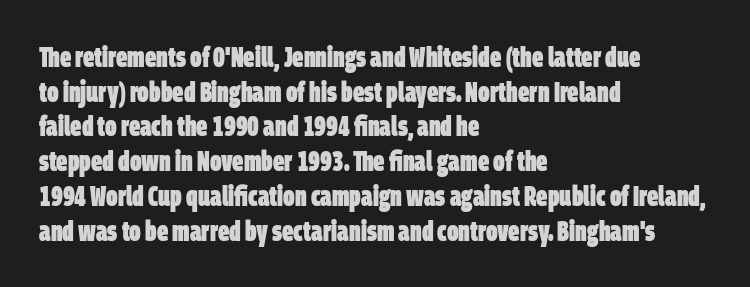
The face used here is proportionally spaced, like ordinary book or web type. Letter spacing: default. Each letter's strokes conclude bluntly, with no projecting serifs. A student would call this left alignment; a typographer would say flush left, rag right.
